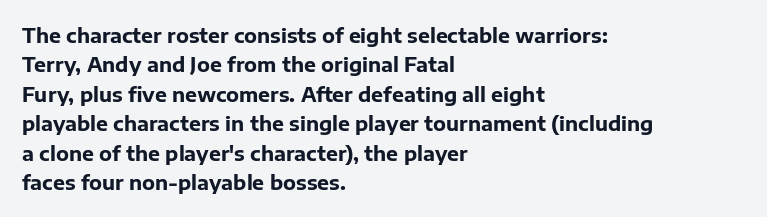
Q: Is the text bold? A: Yes.
Q: Is the text italic (slanted)? A: No, it is upright.
Q: Is the text underlined? A: No.
Q: How is the paragraph aligned? A: Left-aligned.
Q: Is the spacing between letters normal or unusually wide? A: Normal.
Q: Is the spacing between lines tight, normal or loose? A: Normal.
